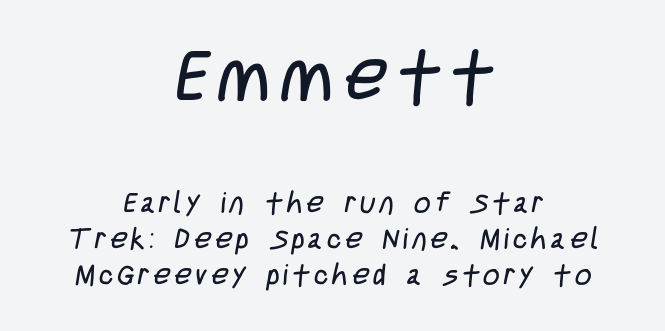
{"serif": "no", "bold": "no", "weight": "regular", "width": "condensed", "stroke_contrast": "low", "x_height": "large", "monospaced": "no", "underline": "no", "align": "center", "line_spacing_ratio": 1.24, "larger_block": "first", "size_ratio": 2.48, "glyph_px": 72}
